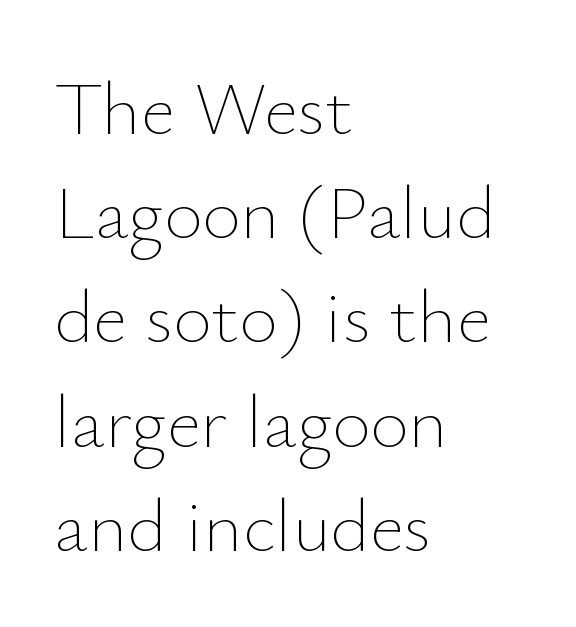
{"italic": "no", "bold": "no", "weight": "thin", "width": "normal", "stroke_contrast": "low", "x_height": "small", "monospaced": "no", "underline": "no", "align": "left", "line_spacing": "normal", "line_spacing_ratio": 1.39, "letter_spacing": "normal", "letter_spacing_em": 0.0, "glyph_px": 75}
